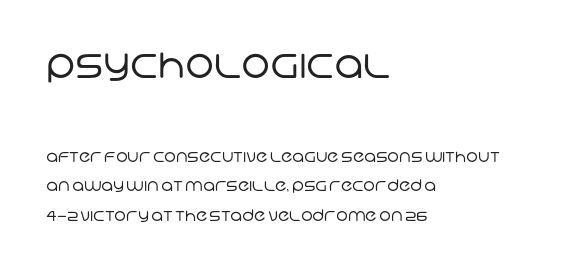
{"serif": "no", "bold": "no", "weight": "regular", "width": "normal", "stroke_contrast": "low", "x_height": "large", "monospaced": "no", "underline": "no", "align": "left", "line_spacing_ratio": 1.84, "letter_spacing": "normal", "letter_spacing_em": 0.0, "larger_block": "first", "size_ratio": 2.44, "glyph_px": 39}
